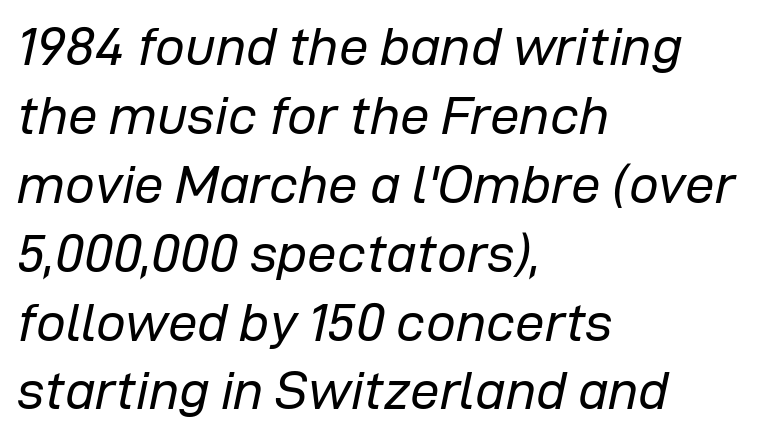
{"italic": "yes", "lean": "right", "slant_degrees": 12, "bold": "no", "weight": "regular", "width": "normal", "stroke_contrast": "low", "x_height": "medium", "monospaced": "no", "underline": "no", "align": "left", "line_spacing": "normal", "line_spacing_ratio": 1.3, "letter_spacing": "normal", "letter_spacing_em": 0.0, "glyph_px": 53}
